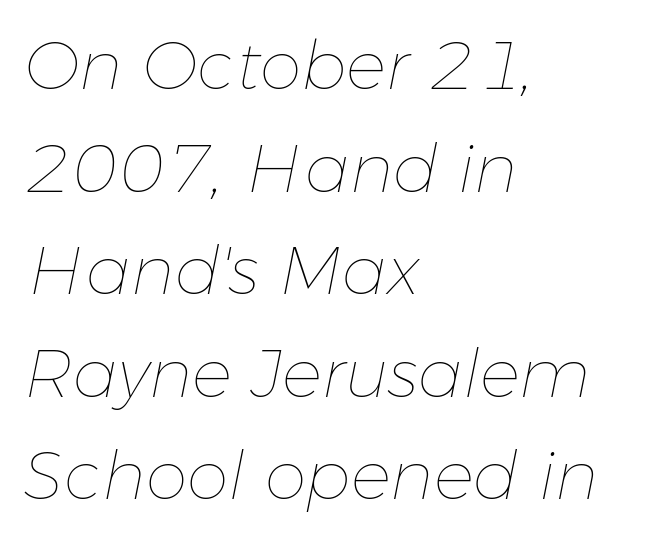
{"italic": "yes", "lean": "right", "slant_degrees": 11, "bold": "no", "weight": "thin", "width": "normal", "stroke_contrast": "low", "x_height": "medium", "monospaced": "no", "underline": "no", "align": "left", "line_spacing": "normal", "line_spacing_ratio": 1.53, "letter_spacing": "normal", "letter_spacing_em": 0.0, "glyph_px": 67}
